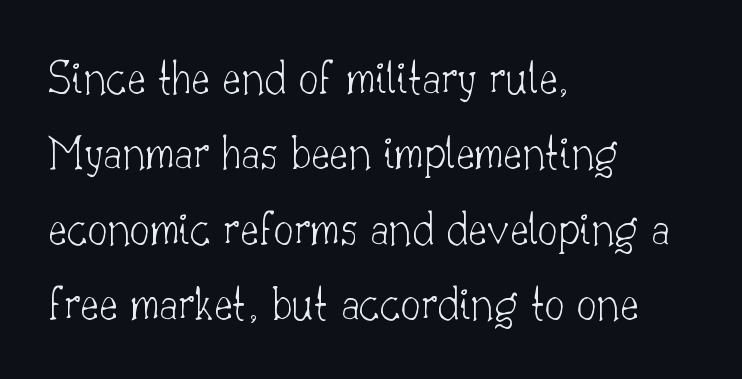
Character widths vary here, with narrow letters taking less room than wide ones. Caption: standard tracking, unaltered. It's the straight-up-and-down kind of type. Underline: absent.
